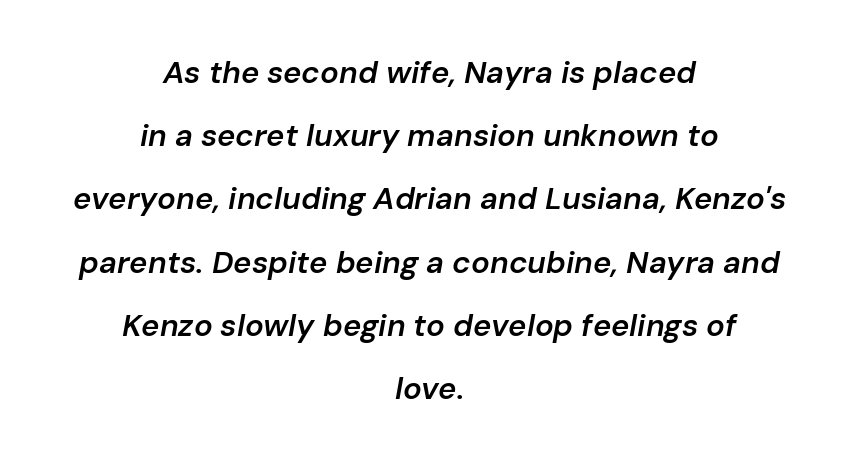
Designer's note — italics engaged. The glyphs are unaccompanied by any horizontal stroke below them. Horizontal bands of white between lines are thick stripes. The passage is arranged like a title page — every line centered. How heavy is the stroke? Medium-heavy — a semibold, shy of bold.
